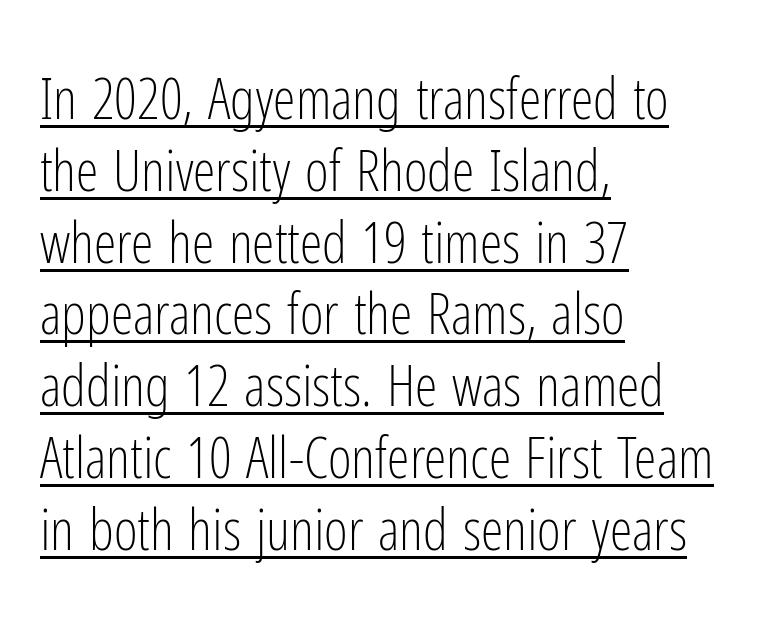
Does a line run under the words? Yes, clearly. Rendered with straight, roman letterforms. Reading down the column, the eye jumps a familiar distance to each next line. Heaviness? Minimal to ordinary, like unemphasized prose.
